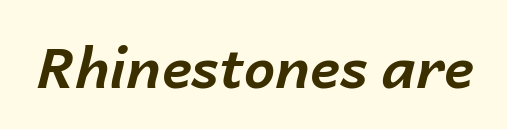
Q: Is the text bold? A: Yes.
Q: Is the text italic (slanted)? A: Yes, it leans right by about 14 degrees.
Q: Is the text underlined? A: No.
Q: Is the spacing between letters normal or unusually wide? A: Normal.
Q: Width (condensed, normal, or wide)? A: Normal.
Q: Stroke contrast? A: Low.
Q: x-height? A: Medium.
Q: Monospaced? A: No.
